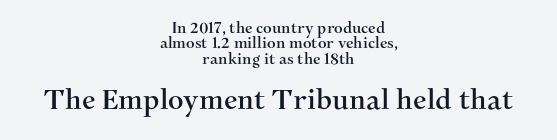
Q: Is the text italic (slanted)? A: No, it is upright.
Q: Is the text underlined? A: No.
Q: How is the paragraph aligned? A: Centered.
Q: Is the spacing between letters normal or unusually wide? A: Normal.
Q: Is the spacing between lines tight, normal or loose? A: Tight.
Q: Which block of text is set in a larger size, the first (top) or the second (bottom)? A: The second (bottom) one.
